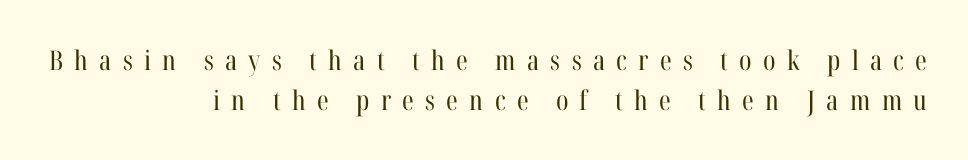
Q: Is the text bold? A: No.
Q: Is the text italic (slanted)? A: No, it is upright.
Q: Is the text underlined? A: No.
Q: How is the paragraph aligned? A: Right-aligned.
Q: Is the spacing between letters normal or unusually wide? A: Unusually wide.
Q: Is the spacing between lines tight, normal or loose? A: Normal.
